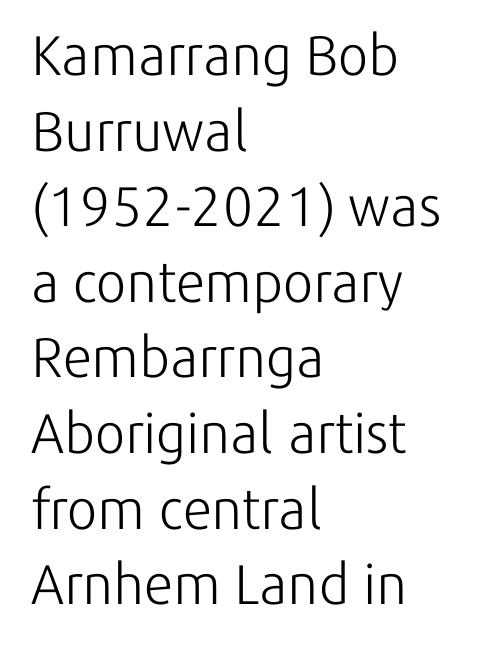
Q: Is the text bold? A: No.
Q: Is the text italic (slanted)? A: No, it is upright.
Q: Is the typeface a serif or a sans-serif typeface? A: Sans-serif.
Q: Is the text underlined? A: No.
Q: How is the paragraph aligned? A: Left-aligned.
Q: Is the spacing between letters normal or unusually wide? A: Normal.
Q: Is the spacing between lines tight, normal or loose? A: Normal.
Q: Width (condensed, normal, or wide)? A: Normal.
Q: Stroke contrast? A: Low.
Q: x-height? A: Medium.
Q: Monospaced? A: No.
